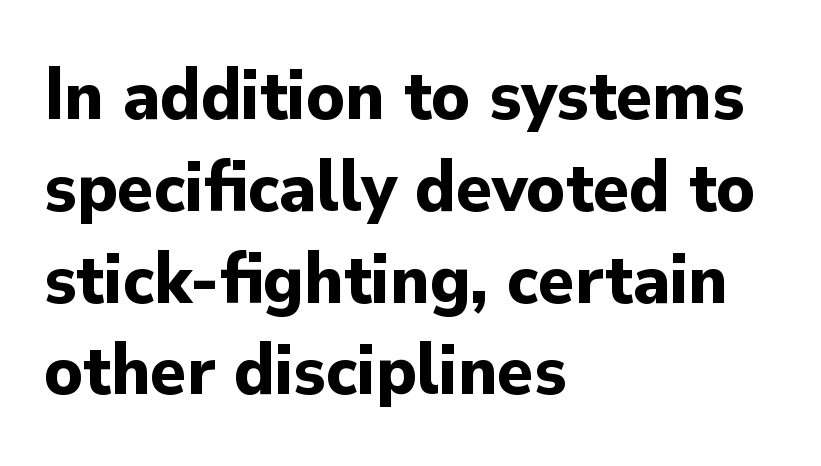
The text was rendered using a sans face with plain stroke endings. Typographic density is high because the face is bold. Does extra space separate the letters? No, they use regular spacing. These lines were composed using upright roman letters. This sample is left-justified, so line endings fall wherever the words run out.
